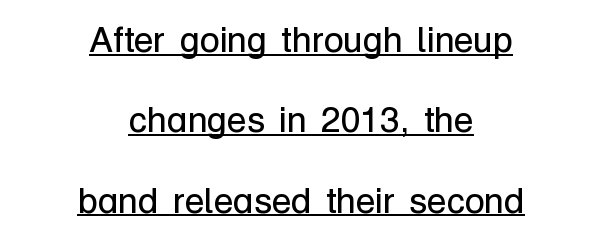
Q: Is the text bold? A: No.
Q: Is the text italic (slanted)? A: No, it is upright.
Q: Is the typeface a serif or a sans-serif typeface? A: Sans-serif.
Q: Is the text underlined? A: Yes.
Q: How is the paragraph aligned? A: Centered.
Q: Is the spacing between letters normal or unusually wide? A: Normal.
Q: Is the spacing between lines tight, normal or loose? A: Loose.
Q: Width (condensed, normal, or wide)? A: Normal.
Q: Stroke contrast? A: Low.
Q: x-height? A: Medium.
Q: Monospaced? A: No.
